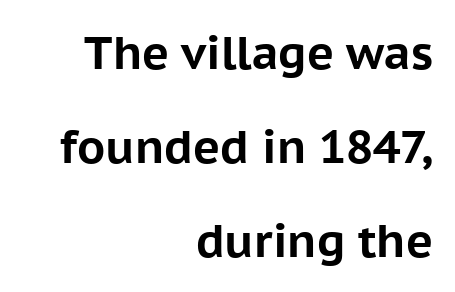
{"serif": "no", "italic": "no", "bold": "yes", "weight": "bold", "width": "normal", "stroke_contrast": "low", "x_height": "medium", "monospaced": "no", "underline": "no", "align": "right", "line_spacing": "loose", "line_spacing_ratio": 2.04, "letter_spacing": "normal", "letter_spacing_em": 0.0, "glyph_px": 46}
